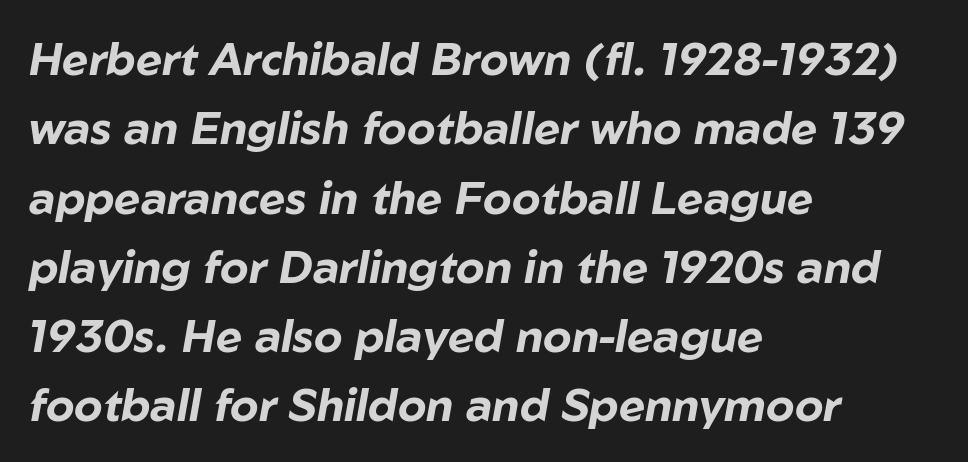
The image shows 45 px bold type, italic (leaning right); set left-aligned, normal line spacing (1.54x), normal letter spacing, not underlined; low stroke contrast and a medium x-height.
